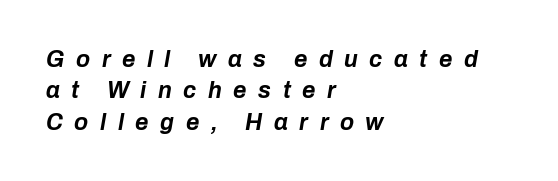
{"italic": "yes", "lean": "right", "slant_degrees": 10, "bold": "yes", "underline": "no", "align": "left", "line_spacing": "normal", "line_spacing_ratio": 1.36, "letter_spacing": "wide", "letter_spacing_em": 0.5, "glyph_px": 23}
